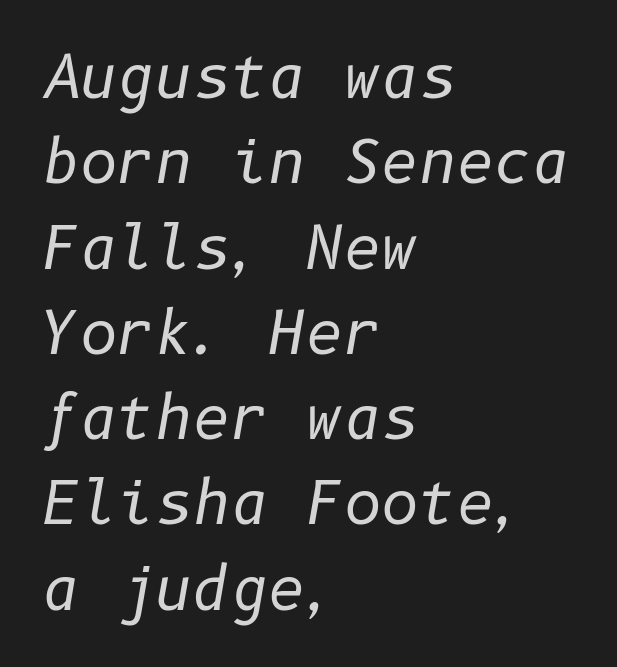
Q: Is the text bold? A: No.
Q: Is the text italic (slanted)? A: Yes, it leans right by about 10 degrees.
Q: Is the text underlined? A: No.
Q: How is the paragraph aligned? A: Left-aligned.
Q: Is the spacing between letters normal or unusually wide? A: Normal.
Q: Is the spacing between lines tight, normal or loose? A: Normal.
Q: Width (condensed, normal, or wide)? A: Normal.
Q: Stroke contrast? A: Low.
Q: x-height? A: Medium.
